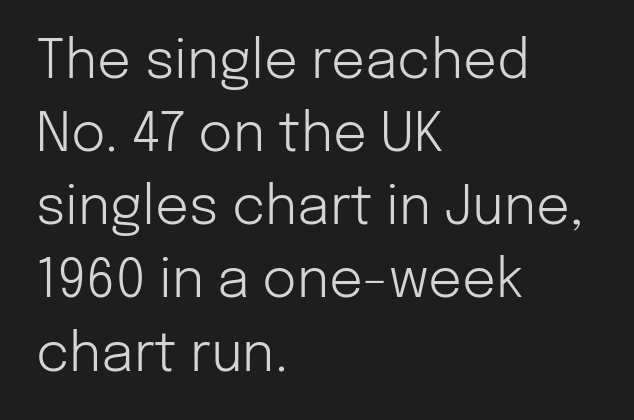
The image shows 53 px light sans-serif type, upright; set left-aligned, normal line spacing (1.38x), normal letter spacing, not underlined; low stroke contrast and a medium x-height.
